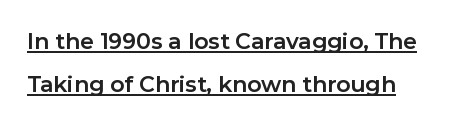
Underline: present. Upright lettering throughout. You could call the tracking neutral — neither tight nor loose. As a designer I'd log this as weight 700, bold.
